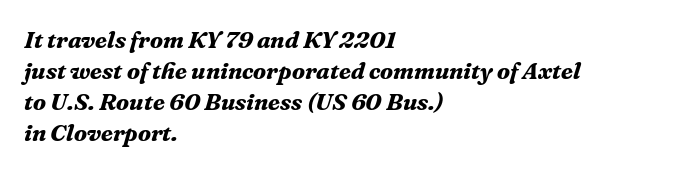
The image shows 24 px bold type, italic (leaning right); set left-aligned, normal line spacing (1.29x), normal letter spacing, not underlined.
